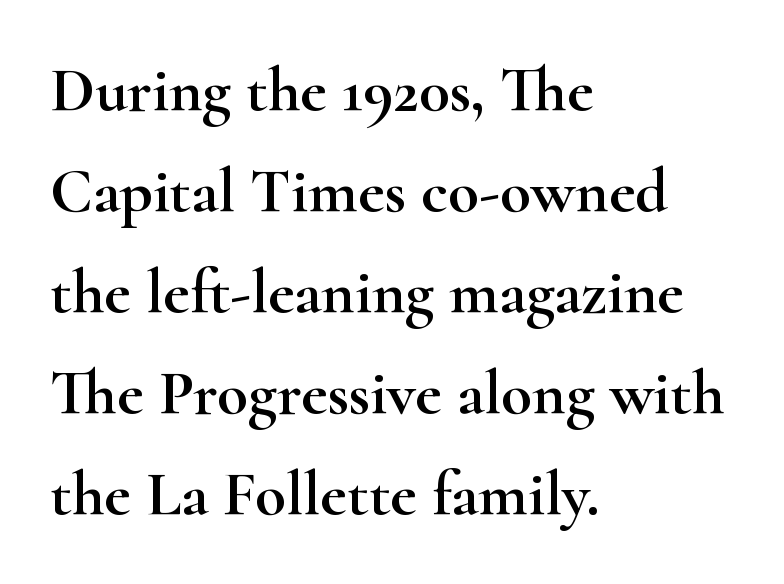
Q: Is the text italic (slanted)? A: No, it is upright.
Q: Is the typeface a serif or a sans-serif typeface? A: Serif.
Q: Is the text underlined? A: No.
Q: How is the paragraph aligned? A: Left-aligned.
Q: Is the spacing between letters normal or unusually wide? A: Normal.
Q: Is the spacing between lines tight, normal or loose? A: Normal.
Q: Width (condensed, normal, or wide)? A: Wide.
Q: Stroke contrast? A: High.
Q: x-height? A: Small.
Q: Monospaced? A: No.
